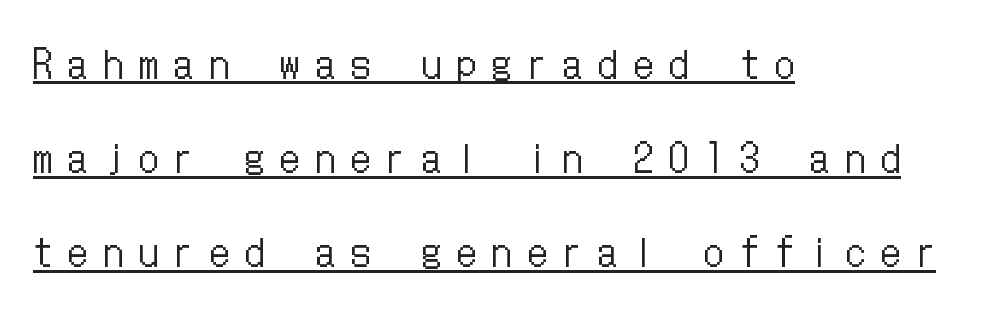
{"italic": "no", "bold": "no", "weight": "regular", "width": "condensed", "stroke_contrast": "low", "x_height": "medium", "underline": "yes", "align": "left", "line_spacing": "loose", "line_spacing_ratio": 2.48, "letter_spacing": "wide", "letter_spacing_em": 0.43, "glyph_px": 38}
